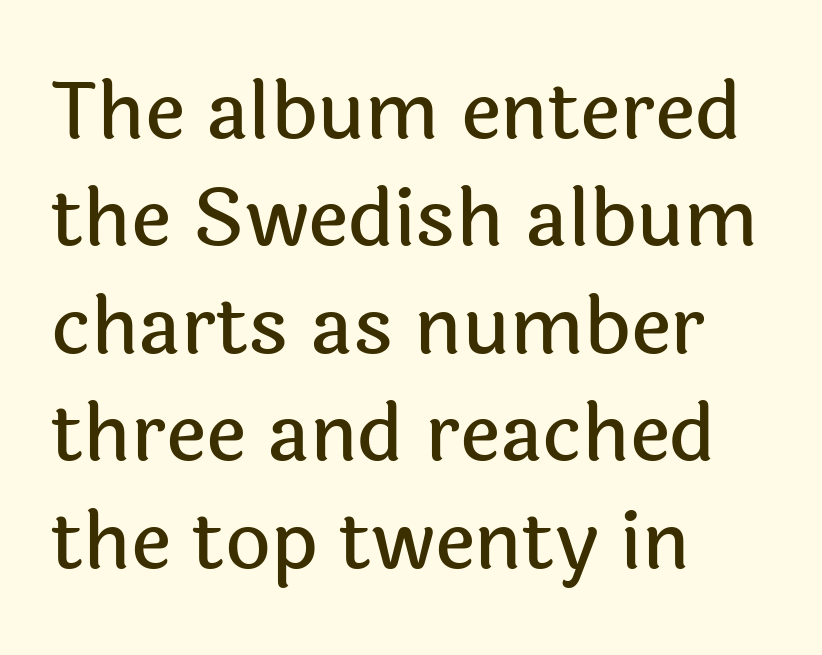
{"serif": "no", "italic": "no", "width": "normal", "x_height": "medium", "monospaced": "no", "underline": "no", "align": "left", "line_spacing": "normal", "line_spacing_ratio": 1.36, "letter_spacing": "normal", "letter_spacing_em": 0.0, "glyph_px": 79}
